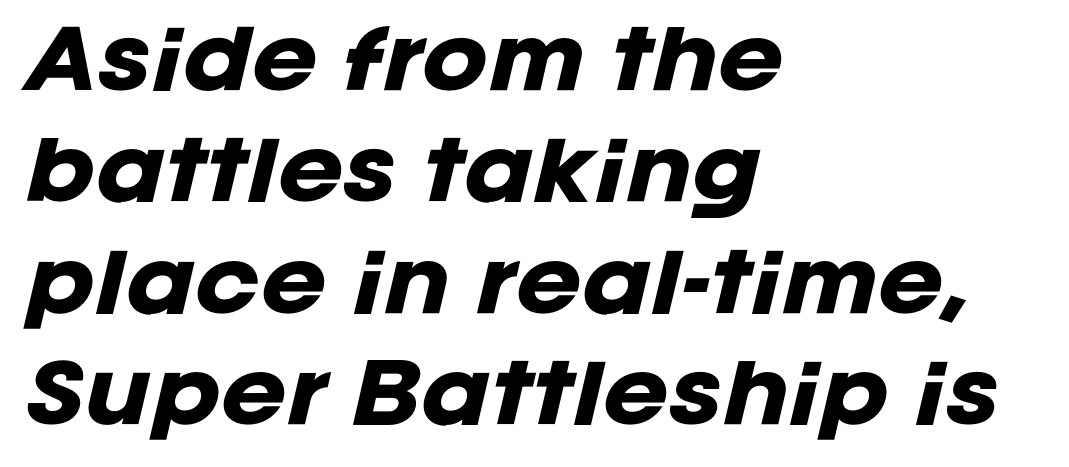
Q: Is the text bold? A: Yes.
Q: Is the text italic (slanted)? A: Yes, it leans right by about 12 degrees.
Q: Is the text underlined? A: No.
Q: How is the paragraph aligned? A: Left-aligned.
Q: Is the spacing between letters normal or unusually wide? A: Normal.
Q: Is the spacing between lines tight, normal or loose? A: Normal.
Q: Width (condensed, normal, or wide)? A: Normal.
Q: Stroke contrast? A: Low.
Q: x-height? A: Large.
Q: Monospaced? A: No.
